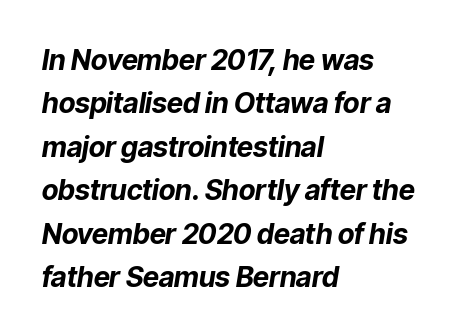
Its strokes are broad and dark, the hallmark of bold type. Character widths vary here, with narrow letters taking less room than wide ones. The lines in this sample share a left origin and differ only in where they stop. There is no visible air inserted between adjacent glyphs. Evenly set lines give the paragraph a standard silhouette. Underline: absent.
